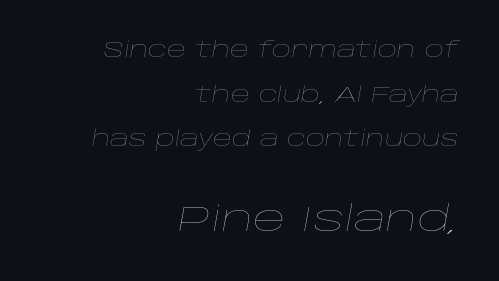
Q: Is the text bold? A: No.
Q: Is the text italic (slanted)? A: Yes, it leans right by about 10 degrees.
Q: Is the text underlined? A: No.
Q: How is the paragraph aligned? A: Right-aligned.
Q: Is the spacing between letters normal or unusually wide? A: Normal.
Q: Is the spacing between lines tight, normal or loose? A: Loose.
Q: Which block of text is set in a larger size, the first (top) or the second (bottom)? A: The second (bottom) one.
Q: Width (condensed, normal, or wide)? A: Wide.
Q: Stroke contrast? A: Low.
Q: x-height? A: Large.
Q: Monospaced? A: No.
